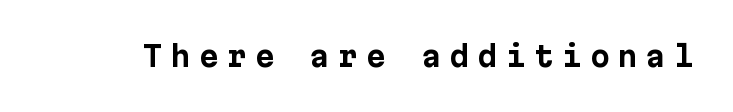
Q: Is the text bold? A: Yes.
Q: Is the text italic (slanted)? A: No, it is upright.
Q: Is the typeface a serif or a sans-serif typeface? A: Sans-serif.
Q: Is the text underlined? A: No.
Q: Is the spacing between letters normal or unusually wide? A: Unusually wide.
Q: Width (condensed, normal, or wide)? A: Normal.
Q: Stroke contrast? A: Low.
Q: x-height? A: Medium.
